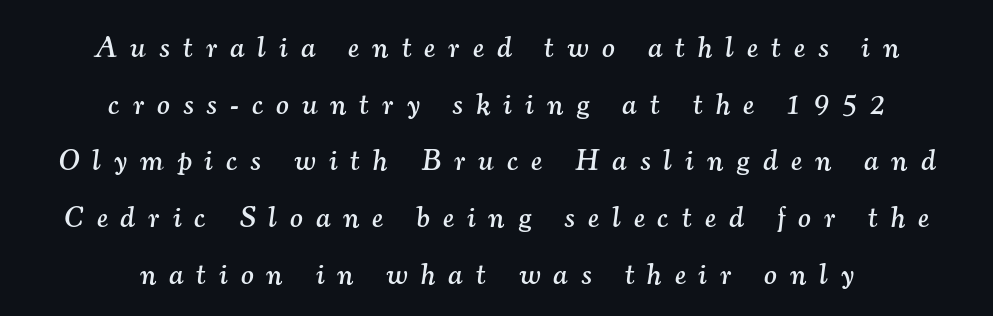
{"serif": "yes", "italic": "yes", "lean": "right", "slant_degrees": 7, "width": "normal", "stroke_contrast": "medium", "x_height": "small", "monospaced": "no", "underline": "no", "align": "center", "line_spacing_ratio": 1.89, "letter_spacing": "wide", "letter_spacing_em": 0.44, "glyph_px": 30}
